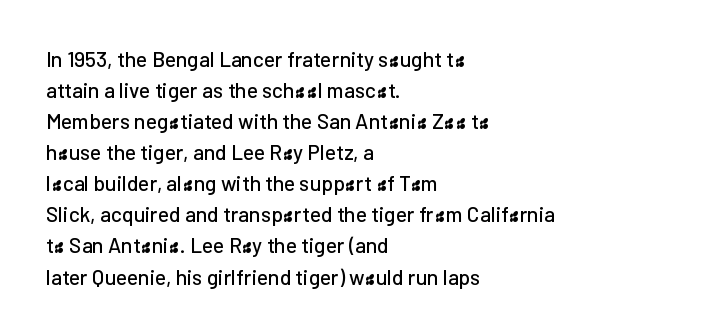
The image shows 21 px text type, upright; set left-aligned, normal line spacing (1.48x), normal letter spacing, not underlined.
